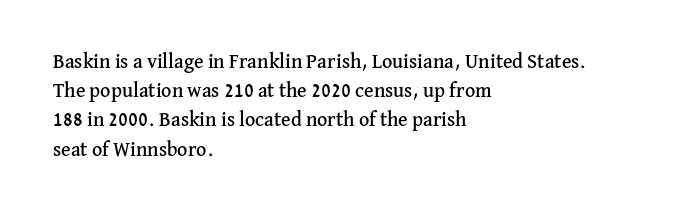
{"italic": "no", "underline": "no", "align": "left", "line_spacing": "normal", "line_spacing_ratio": 1.46, "letter_spacing": "normal", "letter_spacing_em": 0.0, "glyph_px": 20}
